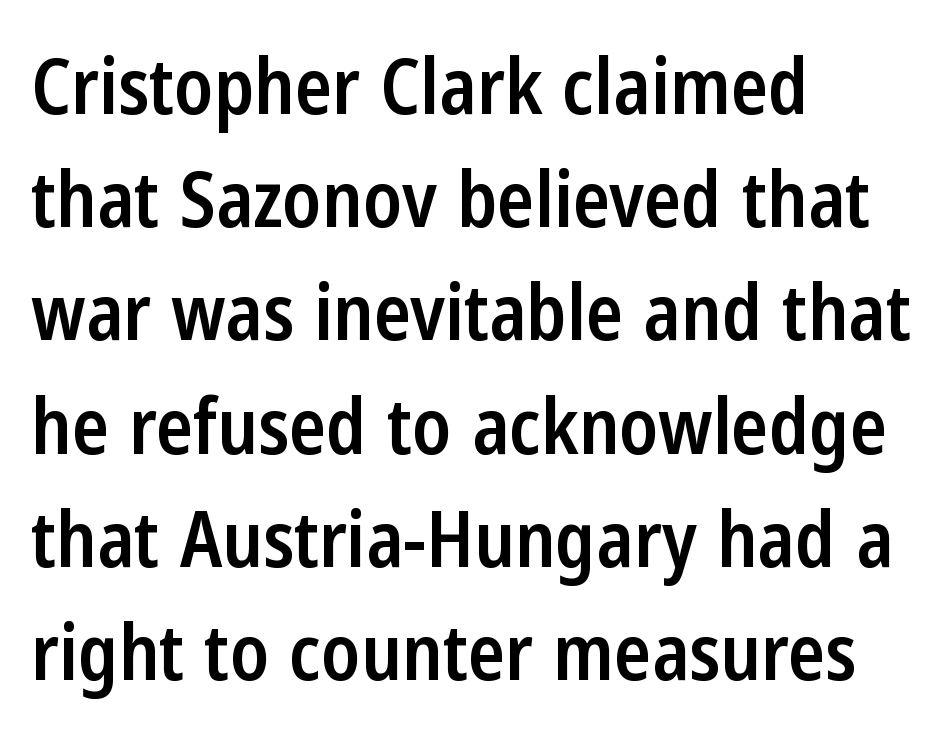
The image shows 77 px semibold, condensed sans-serif type, upright; set left-aligned, normal line spacing (1.47x), normal letter spacing, not underlined; low stroke contrast and a medium x-height.
